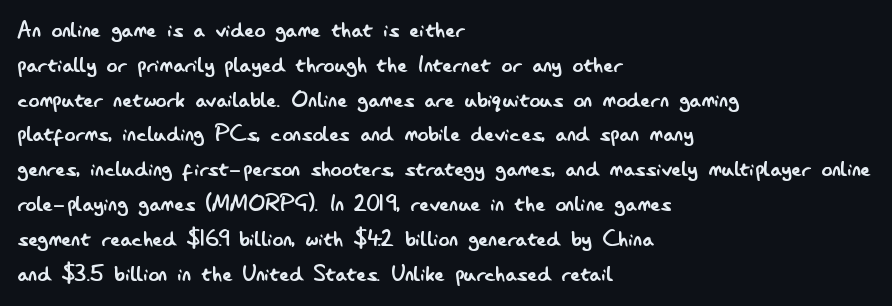
Q: Is the text bold? A: No.
Q: Is the text italic (slanted)? A: No, it is upright.
Q: Is the text underlined? A: No.
Q: How is the paragraph aligned? A: Left-aligned.
Q: Is the spacing between letters normal or unusually wide? A: Normal.
Q: Is the spacing between lines tight, normal or loose? A: Normal.
